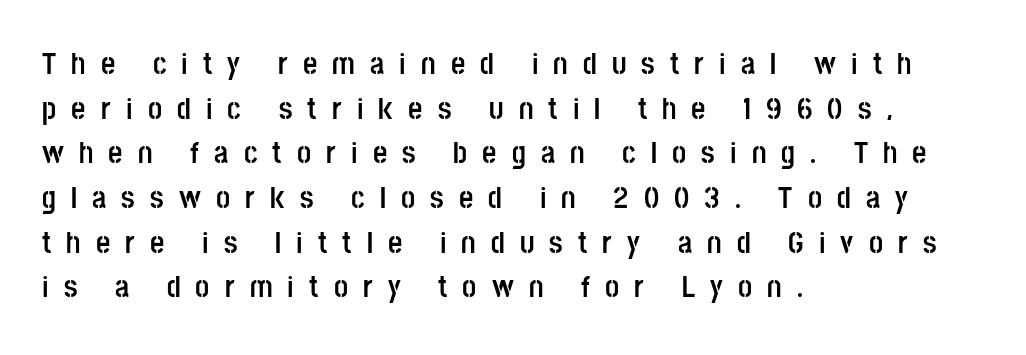
{"serif": "no", "italic": "no", "bold": "yes", "weight": "semibold", "width": "condensed", "stroke_contrast": "low", "x_height": "large", "monospaced": "no", "underline": "no", "align": "left", "line_spacing": "normal", "line_spacing_ratio": 1.44, "letter_spacing": "wide", "letter_spacing_em": 0.49, "glyph_px": 31}
